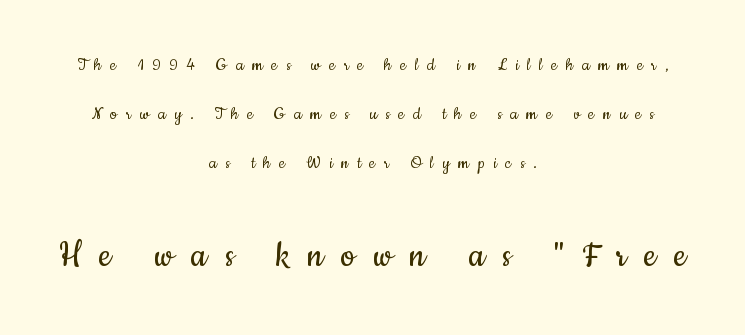
Q: Is the text bold? A: No.
Q: Is the text italic (slanted)? A: Yes.
Q: Is the typeface a serif or a sans-serif typeface? A: Sans-serif.
Q: Is the text underlined? A: No.
Q: How is the paragraph aligned? A: Centered.
Q: Is the spacing between letters normal or unusually wide? A: Unusually wide.
Q: Is the spacing between lines tight, normal or loose? A: Loose.
Q: Which block of text is set in a larger size, the first (top) or the second (bottom)? A: The second (bottom) one.
Q: Width (condensed, normal, or wide)? A: Condensed.
Q: Stroke contrast? A: Low.
Q: x-height? A: Small.
Q: Monospaced? A: No.
